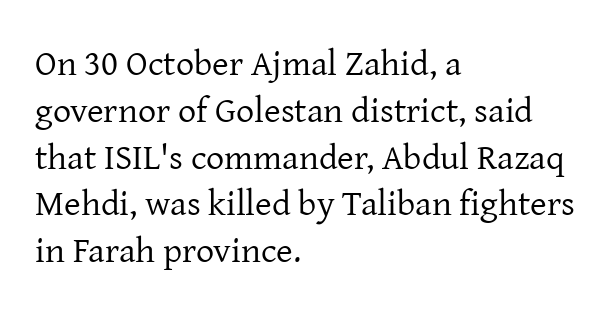
The image shows 36 px regular-weight serif type, upright; set left-aligned, normal line spacing (1.3x), normal letter spacing, not underlined; low stroke contrast and a medium x-height.
